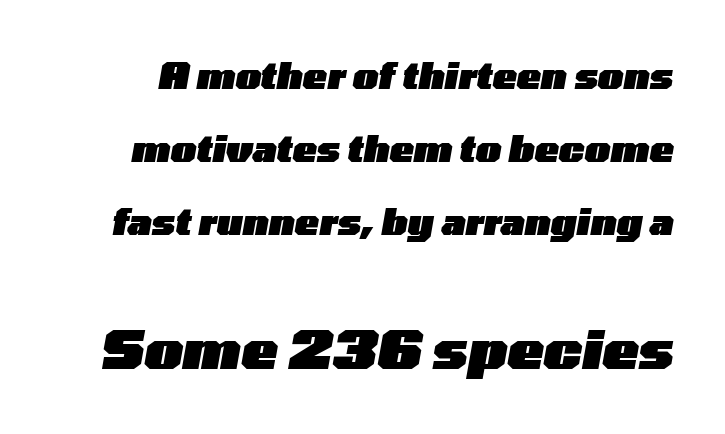
This sample uses plain, unmodified letter spacing. The block sitting lower on the canvas is the one with enlarged characters. Underline: absent. Note the varied advance widths — an 'i' is clearly narrower than an 'm'.
